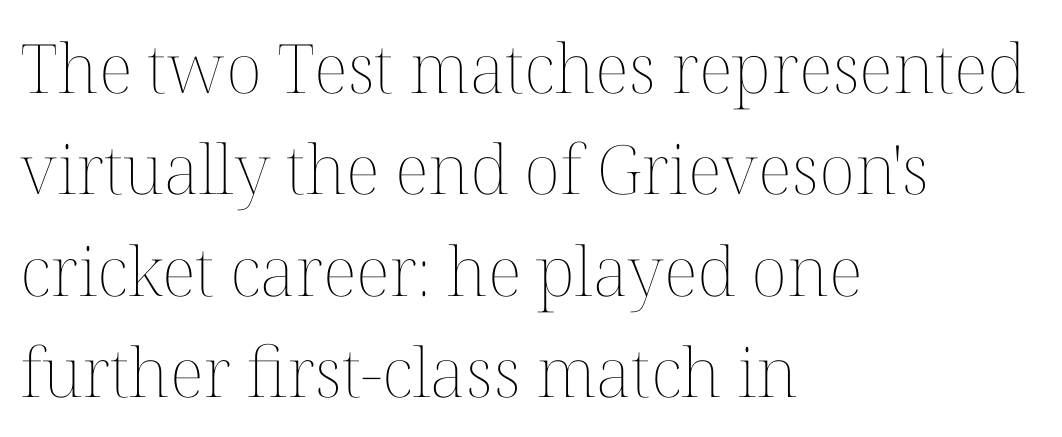
The image shows 68 px thin type, upright; set left-aligned, normal line spacing (1.49x), normal letter spacing, not underlined; medium stroke contrast and a medium x-height.
